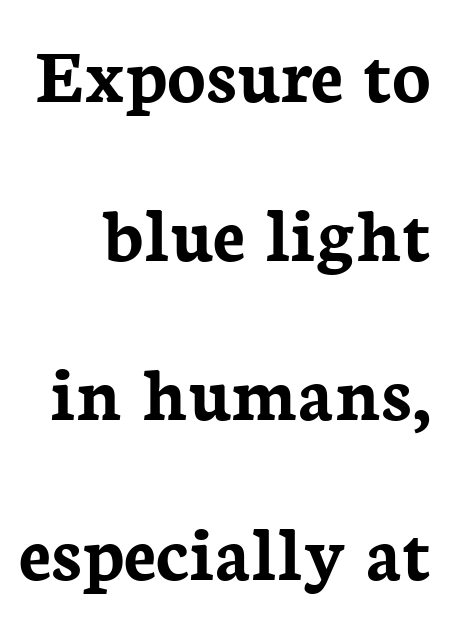
The image shows 80 px semibold serif type, upright; set loose line spacing (1.99x), normal letter spacing, not underlined; low stroke contrast and a medium x-height.
